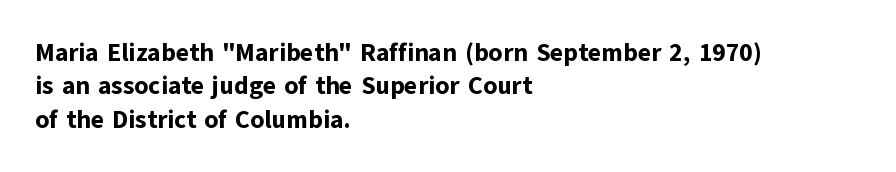
The image shows 25 px bold type, upright; set left-aligned, normal line spacing (1.34x), normal letter spacing, not underlined.
